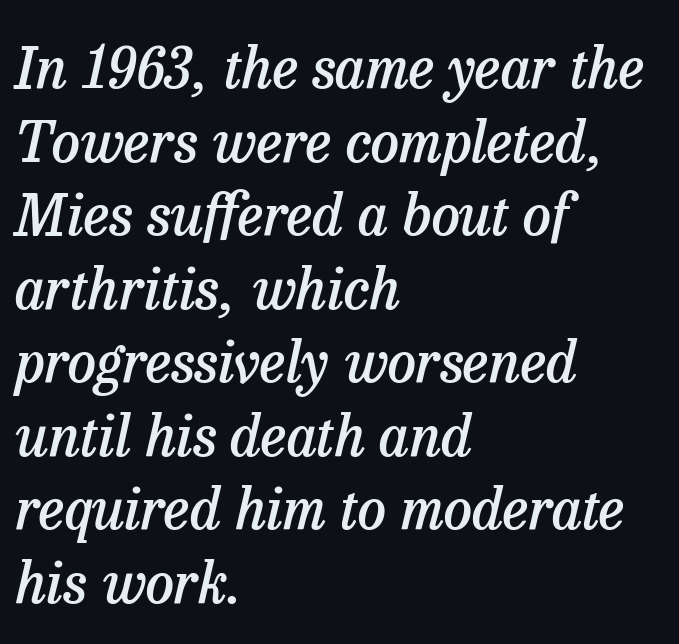
A somewhat darkened texture: the type is semibold rather than bold. Looks like regular typesetting: each glyph gets only the width it needs. Vertically, the passage feels balanced, rows spaced as you'd expect. The font family rendered here belongs to the serif group. This sample is left-justified, so line endings fall wherever the words run out.
